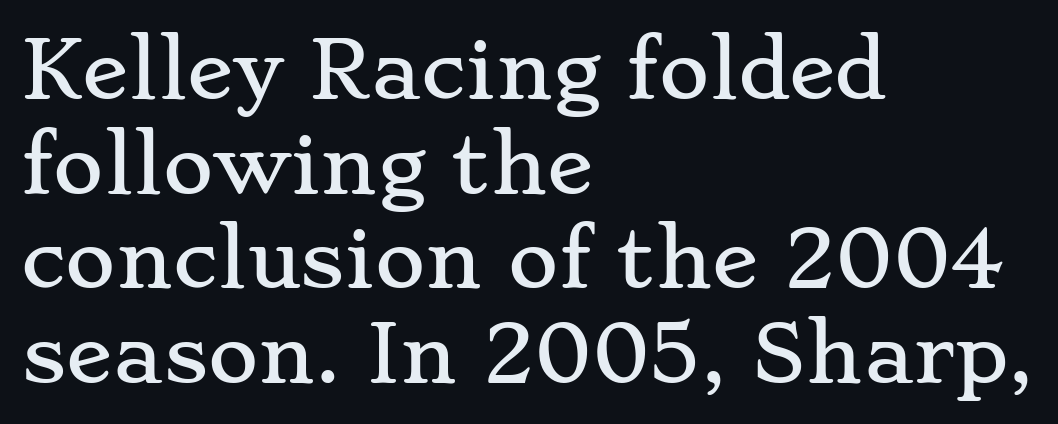
Every stem runs plumb, perpendicular to the baseline. Proportional: the letters do not fall into vertical columns. Inter-character spacing is left at the font's built-in metrics. This is serif lettering, the kind often seen in printed books. The space beneath each line is pristine and unruled.
